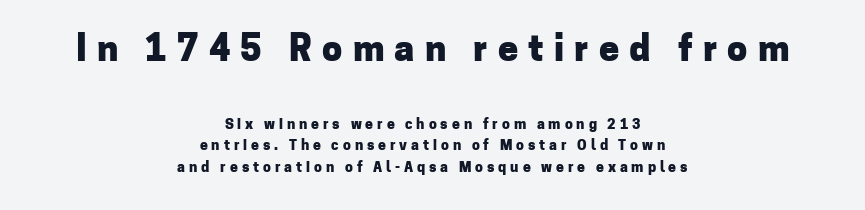
Q: Is the text bold? A: Yes.
Q: Is the text italic (slanted)? A: No, it is upright.
Q: Is the typeface a serif or a sans-serif typeface? A: Sans-serif.
Q: Is the text underlined? A: No.
Q: How is the paragraph aligned? A: Centered.
Q: Is the spacing between letters normal or unusually wide? A: Unusually wide.
Q: Is the spacing between lines tight, normal or loose? A: Normal.
Q: Which block of text is set in a larger size, the first (top) or the second (bottom)? A: The first (top) one.
Q: Width (condensed, normal, or wide)? A: Normal.
Q: Stroke contrast? A: Low.
Q: x-height? A: Medium.
Q: Monospaced? A: No.
